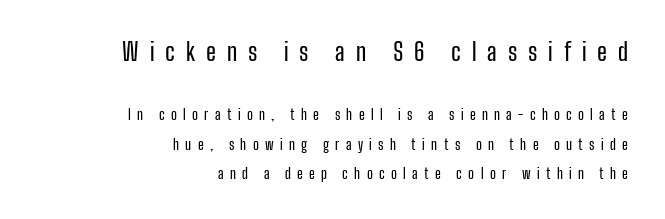
This is the regular roman posture of the typeface. Words float on clear page, feet unadorned. In terms of letterspacing, this is a distinctly airy, spread setting. The vertical gap from one line to the next is large. The setting favours the right margin, as signatures and pull-quotes sometimes do.
